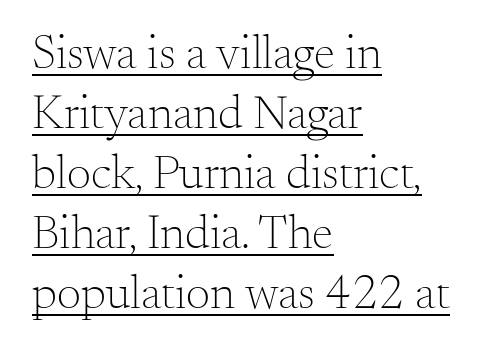
The letters carry serifs — small finishing strokes at the ends of their stems. In terms of letterspacing, this is plain default setting. The letters advance in unequal steps, a hallmark of proportional type. If you measured baseline to baseline, you'd find a middling distance. Short and long lines alike share a common starting point at left. The face looks like a standard text weight, possibly lighter.
